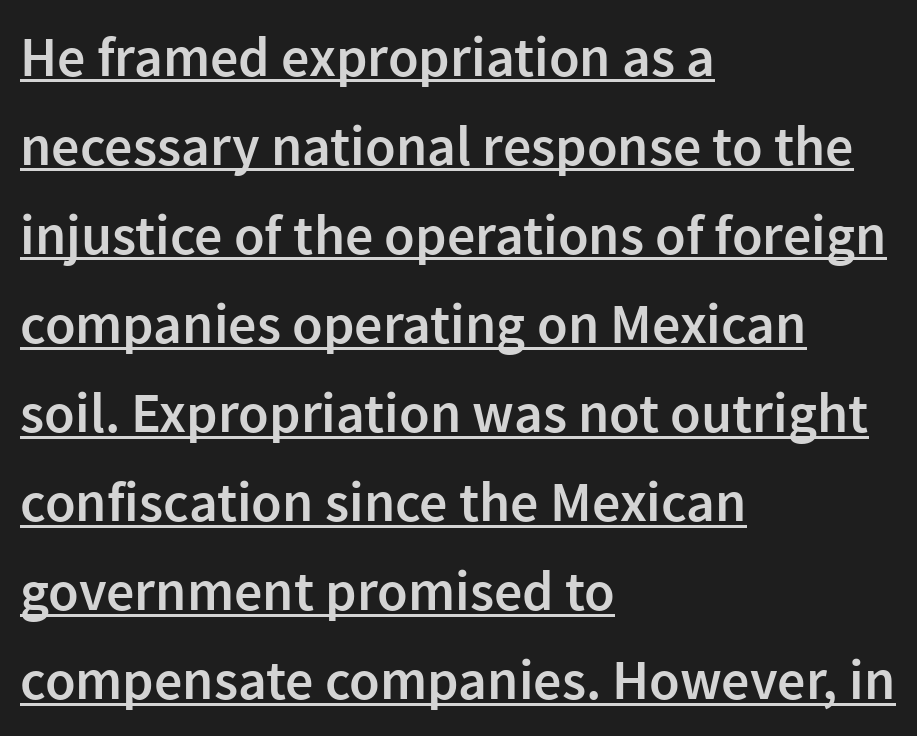
This sample has the flowing, uneven cadence of proportional lettering. The letters stand straight up with perfectly vertical stems. The rows are spaced the way most documents space them. In CSS terms this would be text-align: left. The font family rendered here belongs to the sans-serif group. Glyph-to-glyph distance matches everyday printed text.
